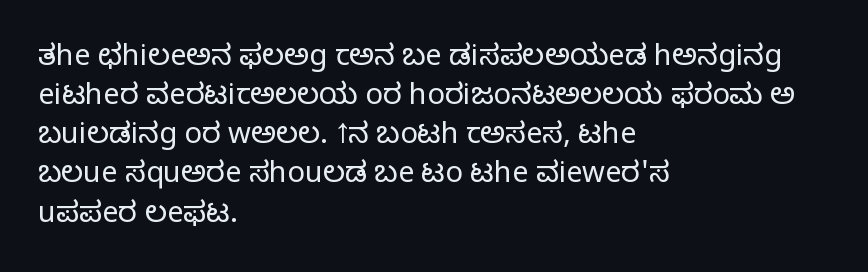
Q: Is the text bold? A: No.
Q: Is the text italic (slanted)? A: No, it is upright.
Q: Is the typeface a serif or a sans-serif typeface? A: Sans-serif.
Q: Is the text underlined? A: No.
Q: How is the paragraph aligned? A: Left-aligned.
Q: Is the spacing between letters normal or unusually wide? A: Normal.
Q: Is the spacing between lines tight, normal or loose? A: Normal.
Q: Width (condensed, normal, or wide)? A: Normal.
Q: Stroke contrast? A: Low.
Q: x-height? A: Medium.
Q: Monospaced? A: No.
